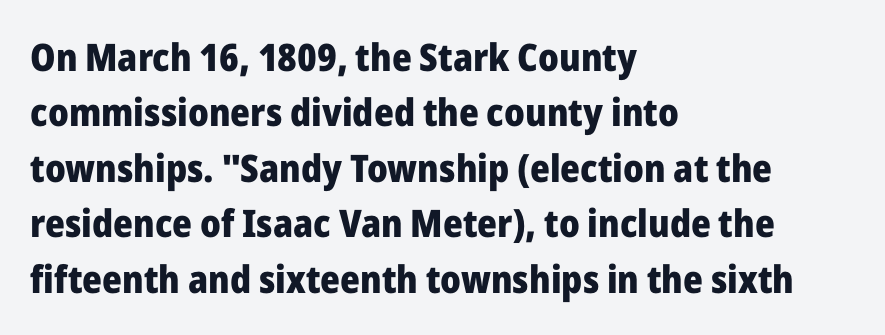
The image shows 38 px heavy sans-serif type, upright; set left-aligned, normal line spacing (1.46x), normal letter spacing, not underlined; low stroke contrast and a medium x-height.
